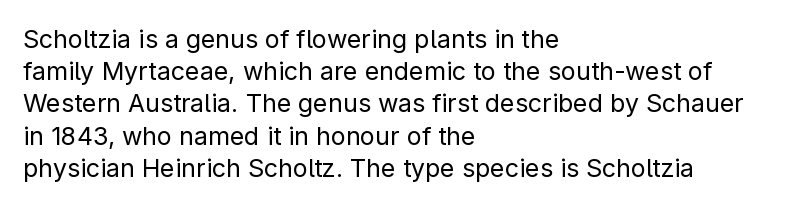
{"italic": "no", "bold": "no", "underline": "no", "align": "left", "line_spacing": "normal", "line_spacing_ratio": 1.29, "letter_spacing": "normal", "letter_spacing_em": 0.0, "glyph_px": 25}
